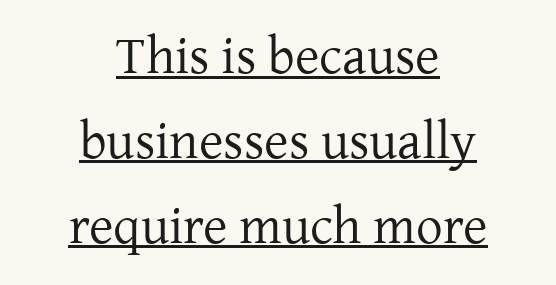
Q: Is the text bold? A: No.
Q: Is the text italic (slanted)? A: No, it is upright.
Q: Is the typeface a serif or a sans-serif typeface? A: Serif.
Q: Is the text underlined? A: Yes.
Q: How is the paragraph aligned? A: Centered.
Q: Is the spacing between letters normal or unusually wide? A: Normal.
Q: Is the spacing between lines tight, normal or loose? A: Normal.
Q: Width (condensed, normal, or wide)? A: Normal.
Q: Stroke contrast? A: Low.
Q: x-height? A: Medium.
Q: Monospaced? A: No.
